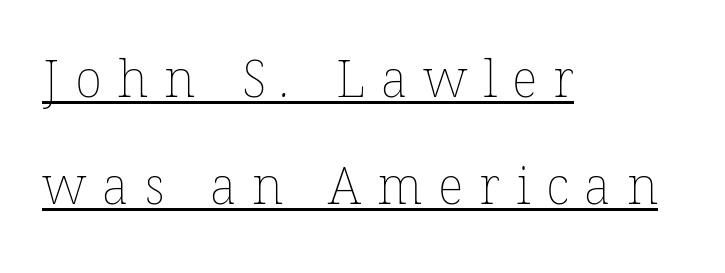
{"bold": "no", "weight": "thin", "width": "normal", "stroke_contrast": "low", "x_height": "medium", "monospaced": "no", "underline": "yes", "align": "left", "line_spacing": "loose", "line_spacing_ratio": 2.1, "letter_spacing": "wide", "letter_spacing_em": 0.31, "glyph_px": 51}
